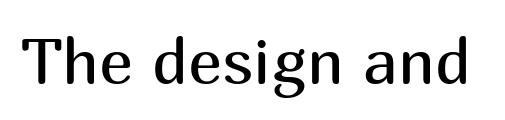
{"serif": "no", "italic": "no", "bold": "no", "weight": "regular", "width": "normal", "stroke_contrast": "medium", "x_height": "medium", "monospaced": "no", "underline": "no", "letter_spacing": "normal", "letter_spacing_em": 0.0, "glyph_px": 64}
